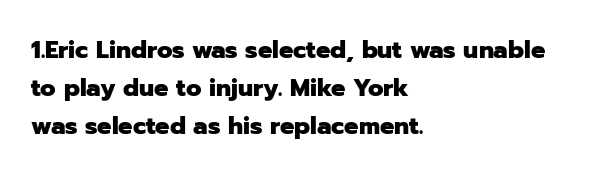
Any mark beneath the type? The region is blank. The letters stand upright; this is a roman face. The type is set solid horizontally, with unmodified tracking. Which margin do the lines hug? The left one — the right edge is uneven. The rendering uses a bold face; every stroke is thick and dark.
